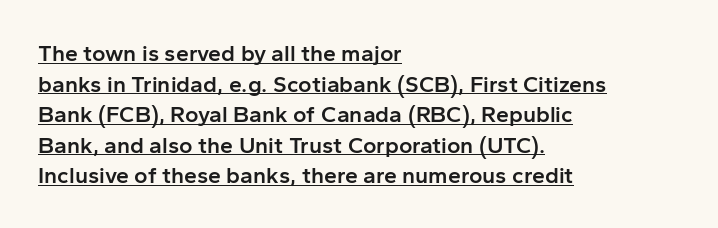
The image shows 23 px text type, upright; set left-aligned, normal line spacing (1.33x), normal letter spacing, underlined.
